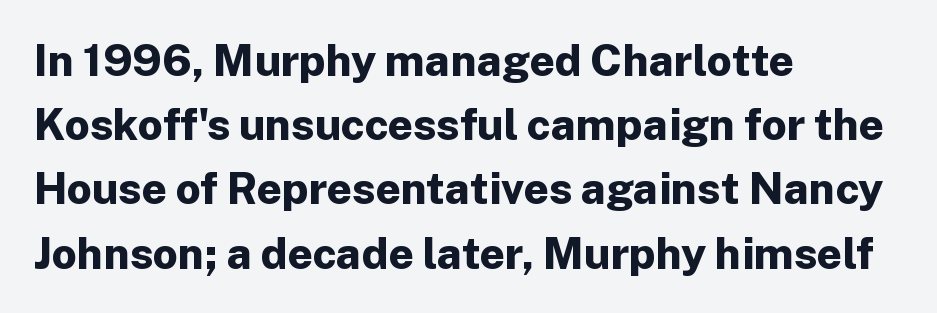
Q: Is the text bold? A: Yes.
Q: Is the text italic (slanted)? A: No, it is upright.
Q: Is the typeface a serif or a sans-serif typeface? A: Sans-serif.
Q: Is the text underlined? A: No.
Q: How is the paragraph aligned? A: Left-aligned.
Q: Is the spacing between letters normal or unusually wide? A: Normal.
Q: Is the spacing between lines tight, normal or loose? A: Normal.
Q: Width (condensed, normal, or wide)? A: Normal.
Q: Stroke contrast? A: Low.
Q: x-height? A: Medium.
Q: Monospaced? A: No.
